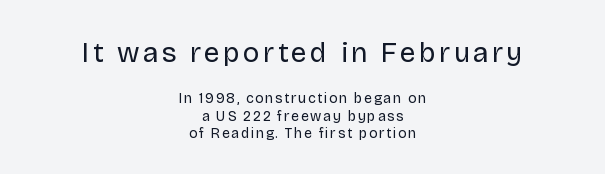
{"serif": "no", "italic": "no", "bold": "no", "weight": "regular", "width": "normal", "stroke_contrast": "low", "x_height": "large", "monospaced": "no", "underline": "no", "align": "center", "line_spacing": "normal", "line_spacing_ratio": 1.25, "larger_block": "first", "size_ratio": 2.0, "glyph_px": 28}
